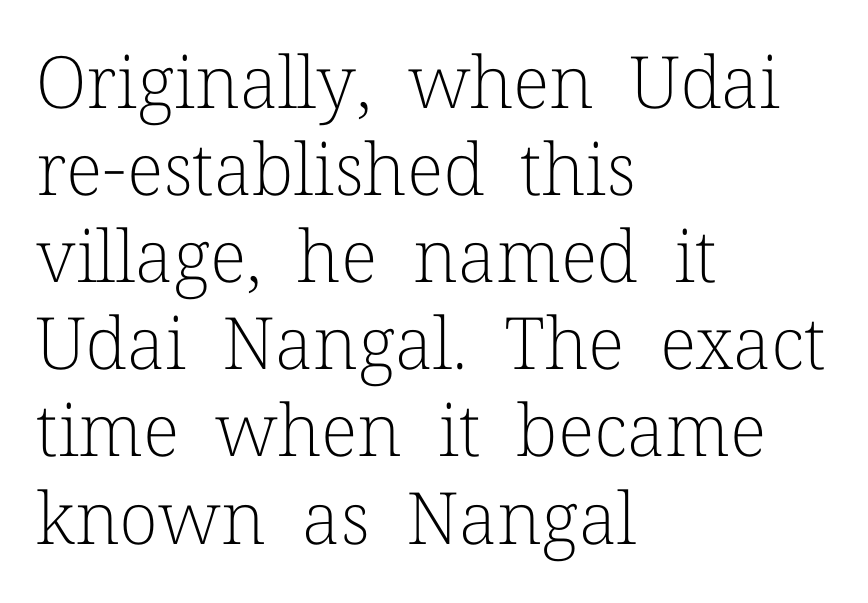
{"serif": "yes", "italic": "no", "bold": "no", "weight": "light", "width": "normal", "stroke_contrast": "low", "x_height": "medium", "monospaced": "no", "underline": "no", "align": "left", "line_spacing_ratio": 1.21, "letter_spacing": "normal", "letter_spacing_em": 0.0, "glyph_px": 72}
